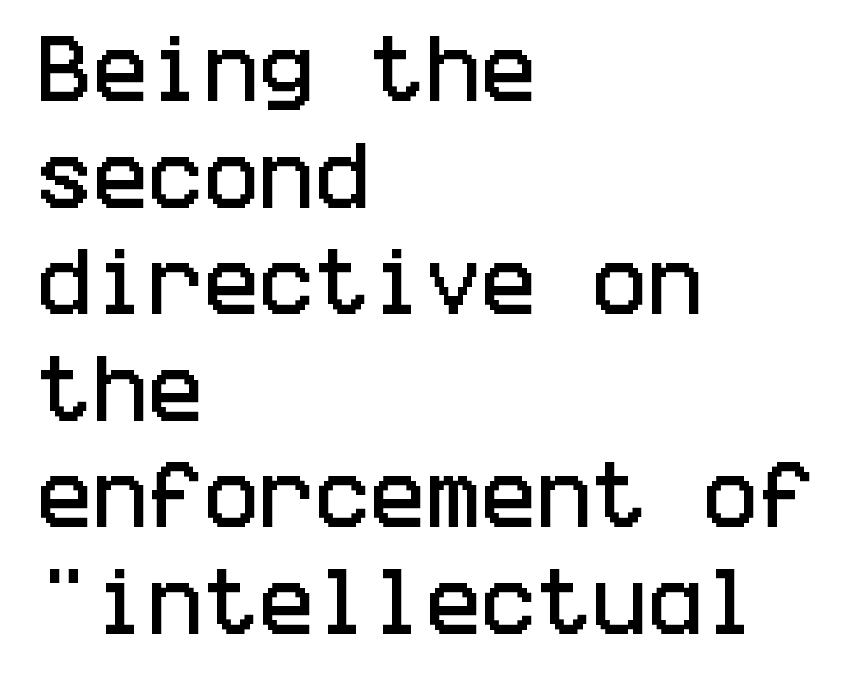
The image shows 74 px condensed sans-serif type, upright; set left-aligned, normal line spacing (1.44x), normal letter spacing, not underlined; low stroke contrast and a large x-height.
